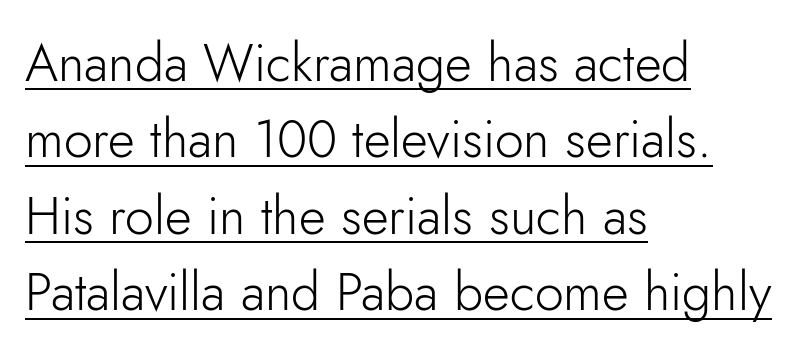
Q: Is the text bold? A: No.
Q: Is the text italic (slanted)? A: No, it is upright.
Q: Is the typeface a serif or a sans-serif typeface? A: Sans-serif.
Q: Is the text underlined? A: Yes.
Q: How is the paragraph aligned? A: Left-aligned.
Q: Is the spacing between letters normal or unusually wide? A: Normal.
Q: Is the spacing between lines tight, normal or loose? A: Normal.
Q: Width (condensed, normal, or wide)? A: Normal.
Q: Stroke contrast? A: Low.
Q: x-height? A: Small.
Q: Monospaced? A: No.
